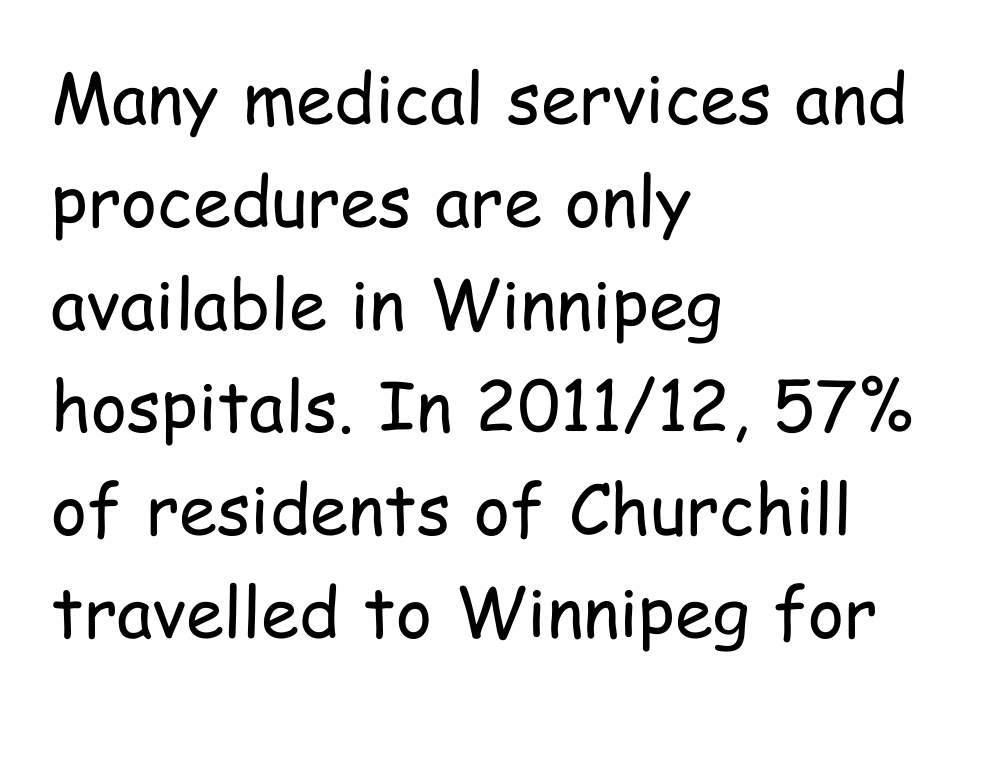
{"serif": "no", "italic": "no", "bold": "no", "weight": "regular", "width": "condensed", "stroke_contrast": "low", "x_height": "medium", "monospaced": "no", "underline": "no", "align": "left", "line_spacing": "normal", "line_spacing_ratio": 1.49, "letter_spacing": "normal", "letter_spacing_em": 0.0, "glyph_px": 69}
